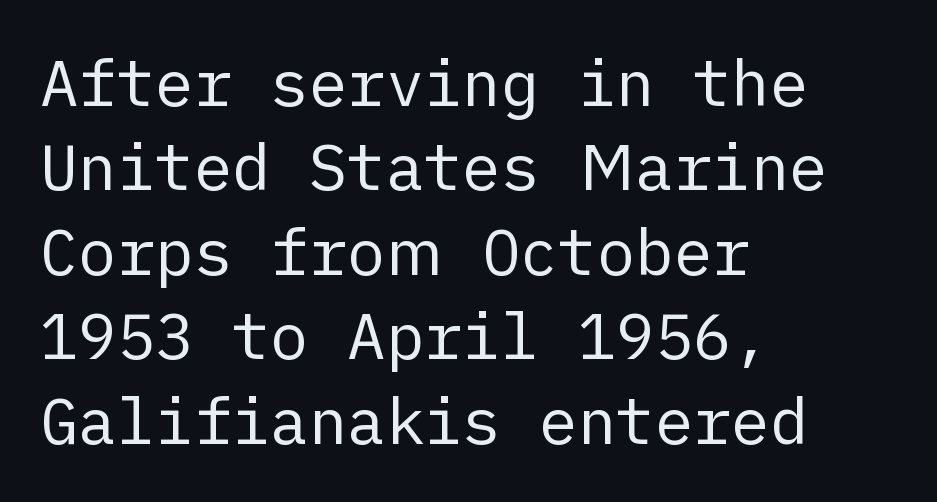
The image shows 64 px regular-weight sans-serif type, upright; set left-aligned, normal line spacing (1.32x), normal letter spacing, not underlined; low stroke contrast and a medium x-height.
